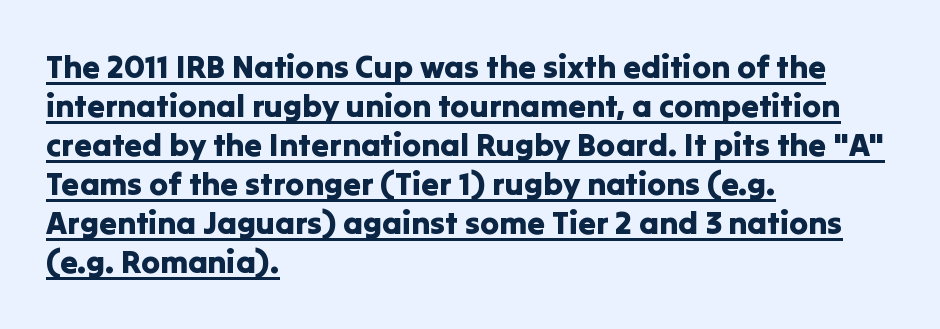
These lines keep a tight, regular rhythm from letter to letter. The letters advance in unequal steps, a hallmark of proportional type. The rendered words wear a rule along their underside. The rendering shows plain stroke endings on the letterforms — a sans-serif design. A student would call this left alignment; a typographer would say flush left, rag right. Is there any slant? The stems are plumb.
